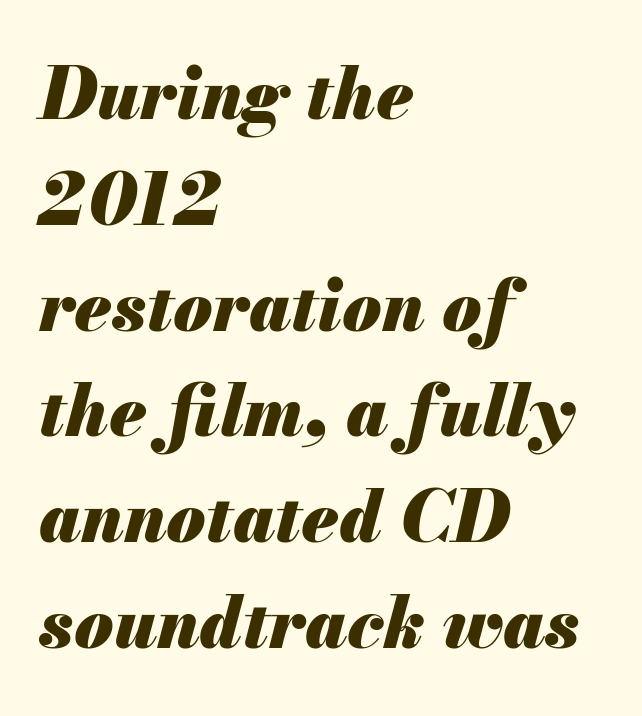
This sample is left-justified, so line endings fall wherever the words run out. Varying glyph widths throughout — classic text-font behaviour. The space beneath each line is pristine and unruled. In terms of letterspacing, this is plain default setting.
